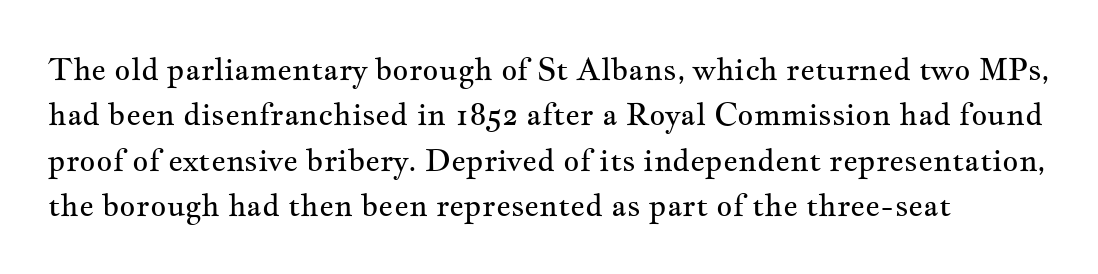
Letters rest on an invisible, unmarked baseline. Style check: upright. What kind of face is this? One with serifs. Interline gaps are of average width in this sample.
